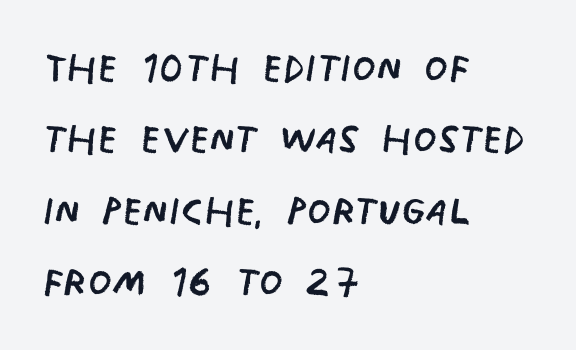
The image shows 54 px regular-weight, condensed sans-serif type; set left-aligned, normal line spacing (1.32x), normal letter spacing, not underlined; low stroke contrast and a large x-height.
